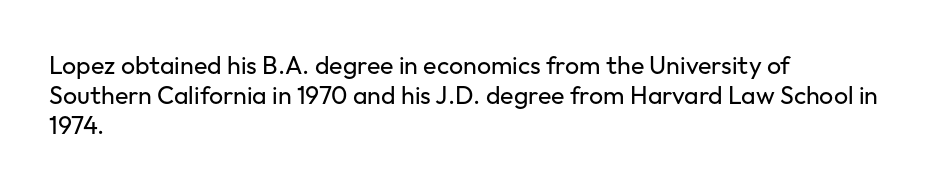
{"italic": "no", "bold": "no", "underline": "no", "align": "left", "line_spacing_ratio": 1.21, "letter_spacing": "normal", "letter_spacing_em": 0.0, "glyph_px": 25}
